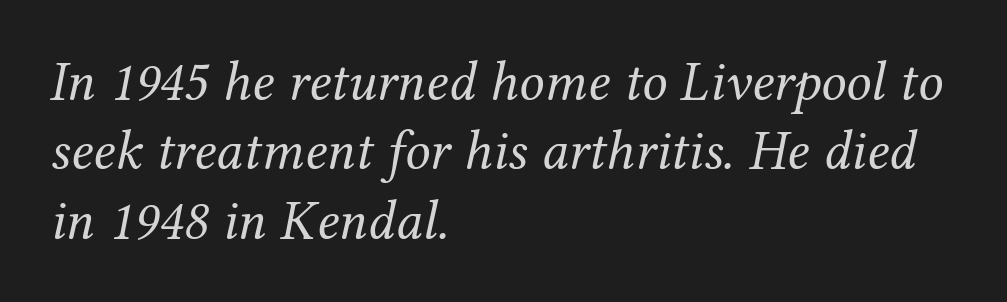
The image shows 56 px regular-weight serif type, italic (leaning right); set left-aligned, line spacing 1.24x, normal letter spacing, not underlined; medium stroke contrast and a medium x-height.
